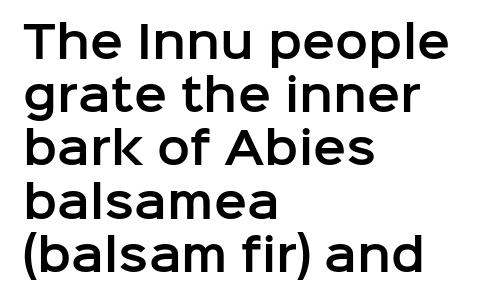
Q: Is the text italic (slanted)? A: No, it is upright.
Q: Is the typeface a serif or a sans-serif typeface? A: Sans-serif.
Q: Is the text underlined? A: No.
Q: How is the paragraph aligned? A: Left-aligned.
Q: Is the spacing between letters normal or unusually wide? A: Normal.
Q: Width (condensed, normal, or wide)? A: Normal.
Q: Stroke contrast? A: Low.
Q: x-height? A: Medium.
Q: Monospaced? A: No.
